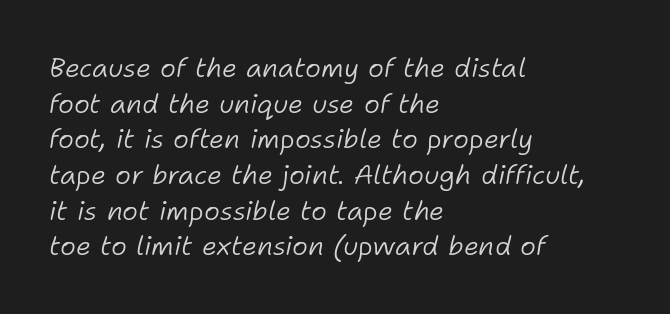
Type without underlining. All the whitespace from short lines collects on the right. If you drew a line through each stem, it would be angled. The letterforms sit shoulder to shoulder at normal distance. Honestly, the row spacing looks completely unremarkable.
